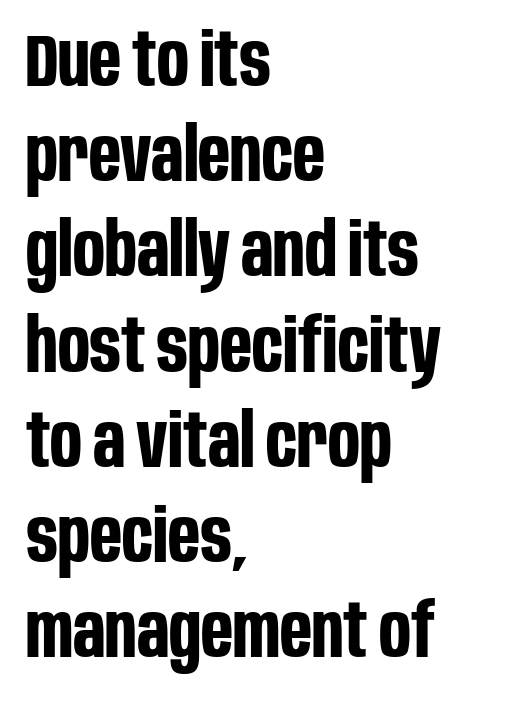
{"serif": "no", "italic": "no", "bold": "yes", "weight": "bold", "width": "condensed", "stroke_contrast": "low", "x_height": "large", "monospaced": "no", "underline": "no", "align": "left", "line_spacing": "normal", "line_spacing_ratio": 1.27, "letter_spacing": "normal", "letter_spacing_em": 0.0, "glyph_px": 75}
